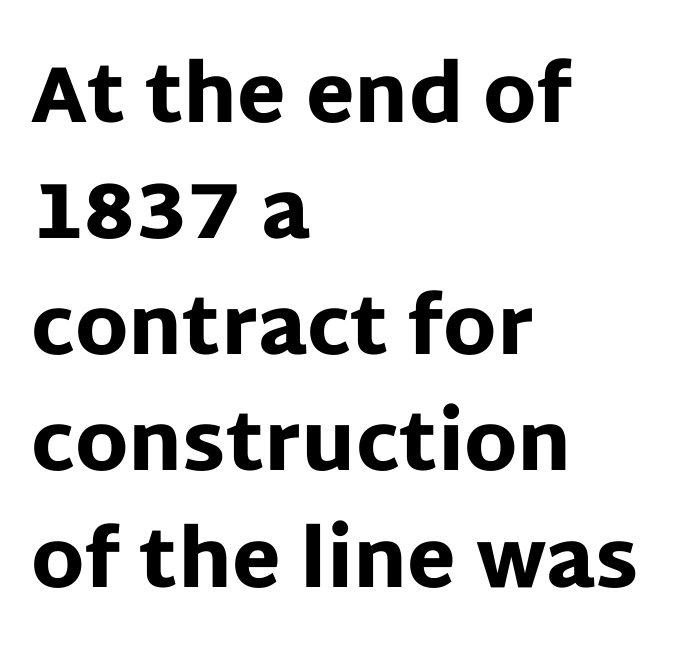
A normal amount of white space separates one row of letters from the next. One-word summary of the alignment: left. Tall strokes in this sample are plumb rather than angled. Weight: bold. The font family rendered here belongs to the sans-serif group.
